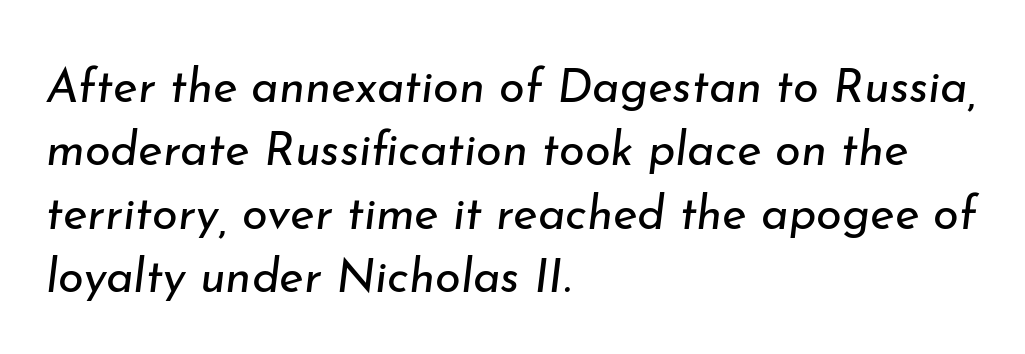
The image shows 47 px regular-weight type, italic (leaning right); set left-aligned, normal line spacing (1.35x), normal letter spacing, not underlined; low stroke contrast and a small x-height.
